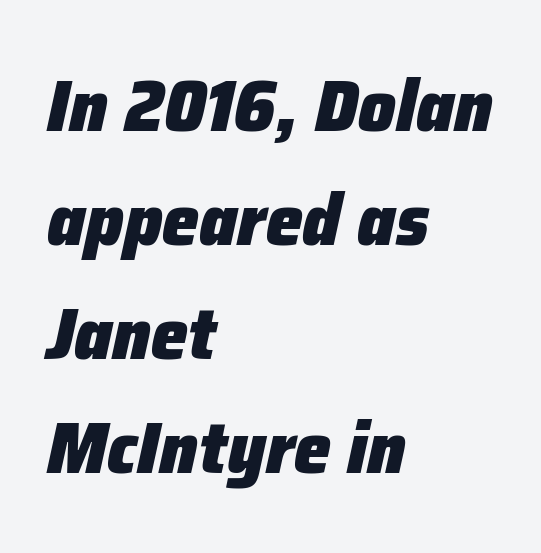
Q: Is the text bold? A: Yes.
Q: Is the text italic (slanted)? A: Yes, it leans right by about 12 degrees.
Q: Is the text underlined? A: No.
Q: How is the paragraph aligned? A: Left-aligned.
Q: Is the spacing between letters normal or unusually wide? A: Normal.
Q: Is the spacing between lines tight, normal or loose? A: Normal.
Q: Width (condensed, normal, or wide)? A: Normal.
Q: Stroke contrast? A: Low.
Q: x-height? A: Medium.
Q: Monospaced? A: No.
